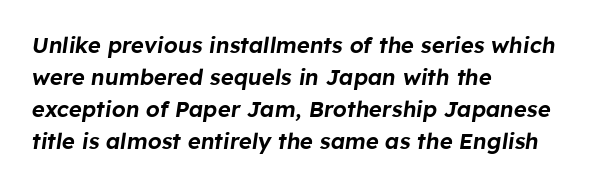
The image shows 22 px text type, italic (leaning right); set left-aligned, normal line spacing (1.46x), normal letter spacing, not underlined.
